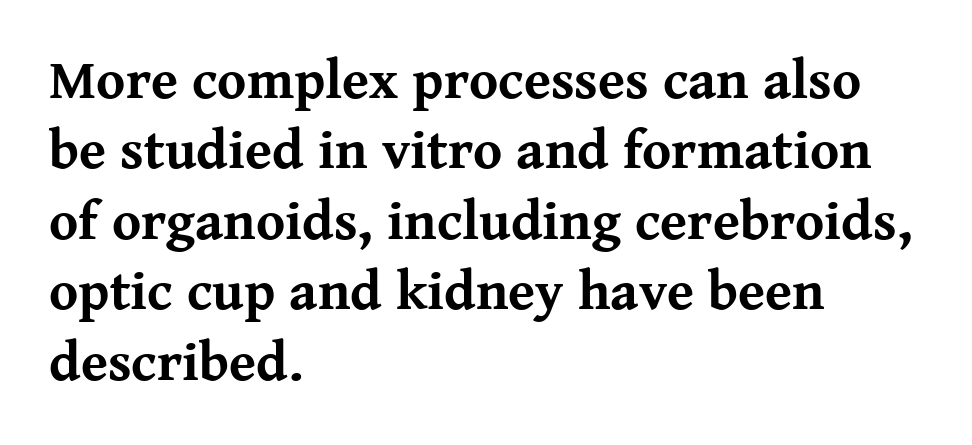
Leftover space on each line is placed entirely after the last word. Beneath every word, the page is bare. Notice how the stems are strictly vertical — no italics here. The block of text has a typical density, with ordinary space between rows. Do the characters align in a grid? No, the font is proportional. A serif font was chosen for this passage.
